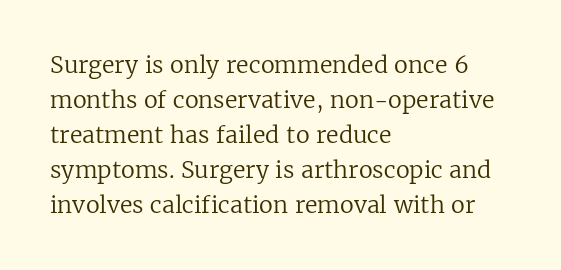
Q: Is the text bold? A: No.
Q: Is the text italic (slanted)? A: No, it is upright.
Q: Is the text underlined? A: No.
Q: How is the paragraph aligned? A: Left-aligned.
Q: Is the spacing between letters normal or unusually wide? A: Normal.
Q: Is the spacing between lines tight, normal or loose? A: Normal.
